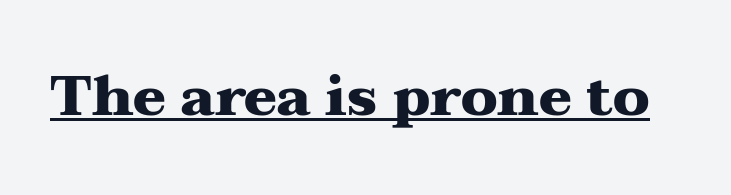
Q: Is the text bold? A: Yes.
Q: Is the text italic (slanted)? A: No, it is upright.
Q: Is the typeface a serif or a sans-serif typeface? A: Serif.
Q: Is the text underlined? A: Yes.
Q: Is the spacing between letters normal or unusually wide? A: Normal.
Q: Width (condensed, normal, or wide)? A: Wide.
Q: Stroke contrast? A: Medium.
Q: x-height? A: Medium.
Q: Monospaced? A: No.
